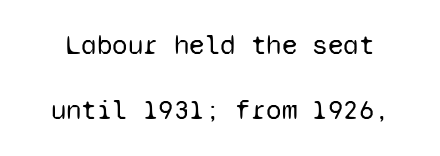
Think of a typewriter: that constant character pitch is what you see here. The gaps between neighbouring characters are ordinary and unremarkable. Stems and bowls with no extra thickness — not bold. What's the leading like? Stretched, with rows far apart. The font family rendered here belongs to the sans-serif group.
